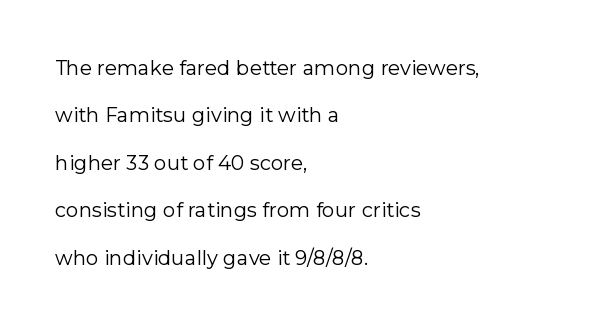
Q: Is the text bold? A: No.
Q: Is the text italic (slanted)? A: No, it is upright.
Q: Is the text underlined? A: No.
Q: How is the paragraph aligned? A: Left-aligned.
Q: Is the spacing between letters normal or unusually wide? A: Normal.
Q: Is the spacing between lines tight, normal or loose? A: Loose.
